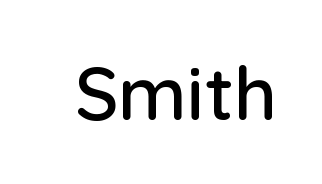
The image shows 75 px sans-serif type, upright; set normal letter spacing, not underlined; low stroke contrast and a medium x-height.
